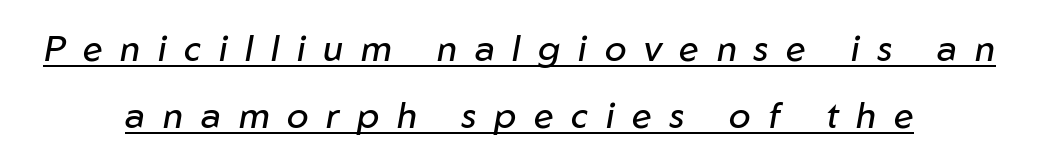
{"italic": "yes", "lean": "right", "slant_degrees": 10, "bold": "no", "weight": "regular", "width": "normal", "stroke_contrast": "low", "x_height": "medium", "monospaced": "no", "underline": "yes", "align": "center", "line_spacing_ratio": 1.86, "letter_spacing": "wide", "letter_spacing_em": 0.49, "glyph_px": 36}
